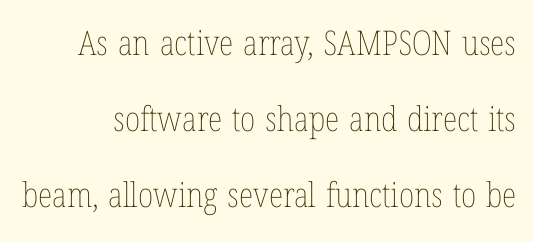
Q: Is the text bold? A: No.
Q: Is the text italic (slanted)? A: No, it is upright.
Q: Is the text underlined? A: No.
Q: Is the spacing between letters normal or unusually wide? A: Normal.
Q: Is the spacing between lines tight, normal or loose? A: Loose.
Q: Width (condensed, normal, or wide)? A: Condensed.
Q: Stroke contrast? A: Low.
Q: x-height? A: Medium.
Q: Monospaced? A: No.
